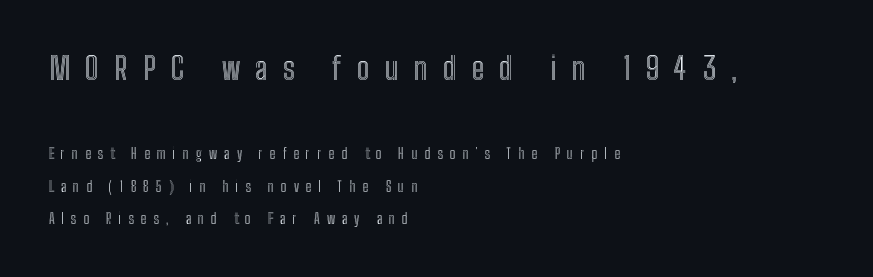
Q: Is the text italic (slanted)? A: No, it is upright.
Q: Is the text underlined? A: No.
Q: How is the paragraph aligned? A: Left-aligned.
Q: Is the spacing between letters normal or unusually wide? A: Unusually wide.
Q: Is the spacing between lines tight, normal or loose? A: Loose.
Q: Which block of text is set in a larger size, the first (top) or the second (bottom)? A: The first (top) one.
Q: Width (condensed, normal, or wide)? A: Condensed.
Q: x-height? A: Medium.
Q: Monospaced? A: No.
